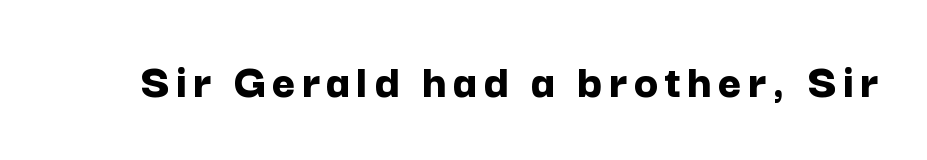
{"serif": "no", "italic": "no", "bold": "yes", "weight": "bold", "width": "normal", "stroke_contrast": "low", "x_height": "medium", "monospaced": "no", "underline": "no", "glyph_px": 50}
